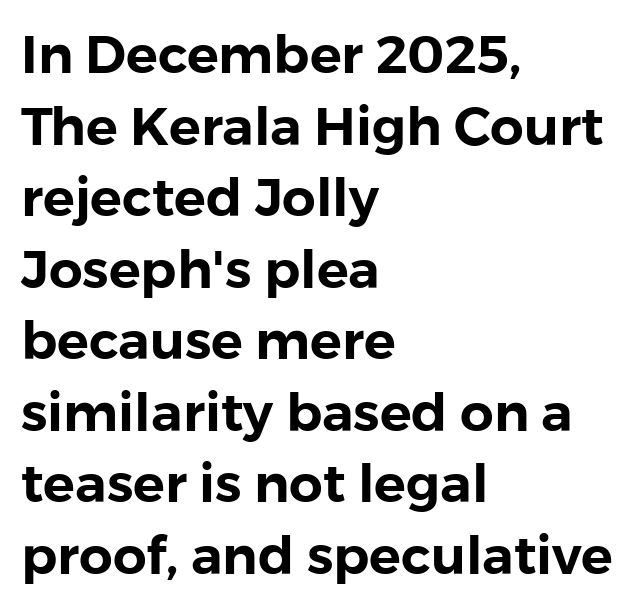
Q: Is the text italic (slanted)? A: No, it is upright.
Q: Is the typeface a serif or a sans-serif typeface? A: Sans-serif.
Q: Is the text underlined? A: No.
Q: How is the paragraph aligned? A: Left-aligned.
Q: Is the spacing between letters normal or unusually wide? A: Normal.
Q: Is the spacing between lines tight, normal or loose? A: Normal.
Q: Width (condensed, normal, or wide)? A: Normal.
Q: x-height? A: Medium.
Q: Monospaced? A: No.
